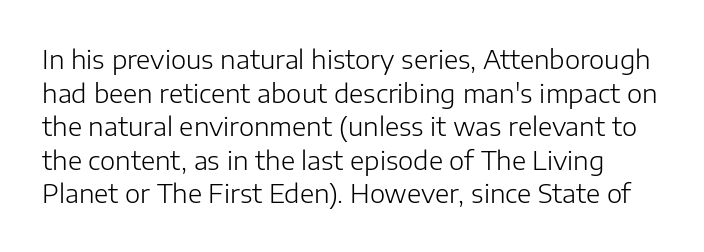
{"italic": "no", "bold": "no", "underline": "no", "line_spacing": "normal", "line_spacing_ratio": 1.29, "letter_spacing": "normal", "letter_spacing_em": 0.0, "glyph_px": 26}
